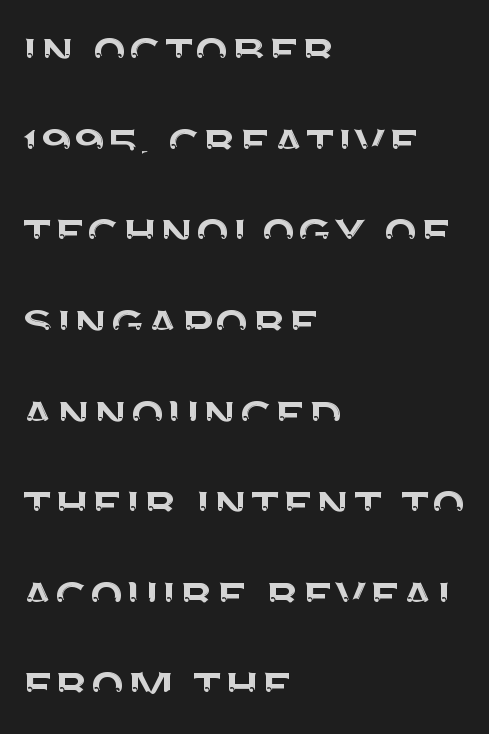
Each row of text sits above clean, open space. The letters sit at their default tracking, neither squeezed nor spread. Notice how descenders clear the ascenders below comfortably — that's standard leading. Leftover space on each line is placed entirely after the last word. If you drew a line through each stem, it would be perfectly vertical.
